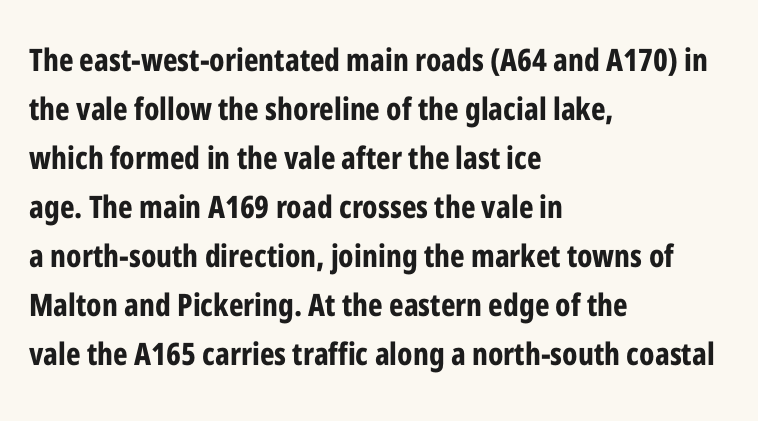
{"serif": "no", "italic": "no", "bold": "yes", "weight": "bold", "width": "condensed", "stroke_contrast": "low", "x_height": "medium", "monospaced": "no", "underline": "no", "align": "left", "line_spacing": "normal", "line_spacing_ratio": 1.58, "letter_spacing": "normal", "letter_spacing_em": 0.0, "glyph_px": 31}
